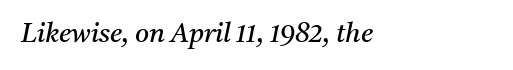
The image shows 27 px text type, italic (leaning right); set left-aligned, normal letter spacing, not underlined.
